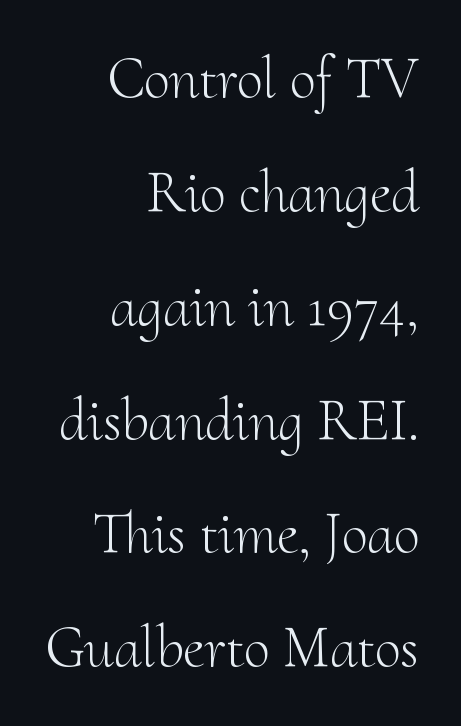
The image shows 59 px light serif type, upright; set right-aligned, loose line spacing (1.93x), normal letter spacing, not underlined; medium stroke contrast and a small x-height.
